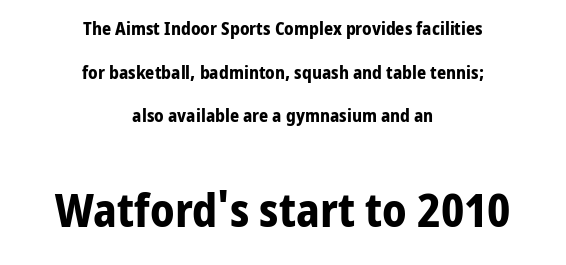
Q: Is the text bold? A: Yes.
Q: Is the text italic (slanted)? A: No, it is upright.
Q: Is the typeface a serif or a sans-serif typeface? A: Sans-serif.
Q: Is the text underlined? A: No.
Q: How is the paragraph aligned? A: Centered.
Q: Is the spacing between letters normal or unusually wide? A: Normal.
Q: Is the spacing between lines tight, normal or loose? A: Loose.
Q: Which block of text is set in a larger size, the first (top) or the second (bottom)? A: The second (bottom) one.
Q: Width (condensed, normal, or wide)? A: Normal.
Q: Stroke contrast? A: Low.
Q: x-height? A: Medium.
Q: Monospaced? A: No.
